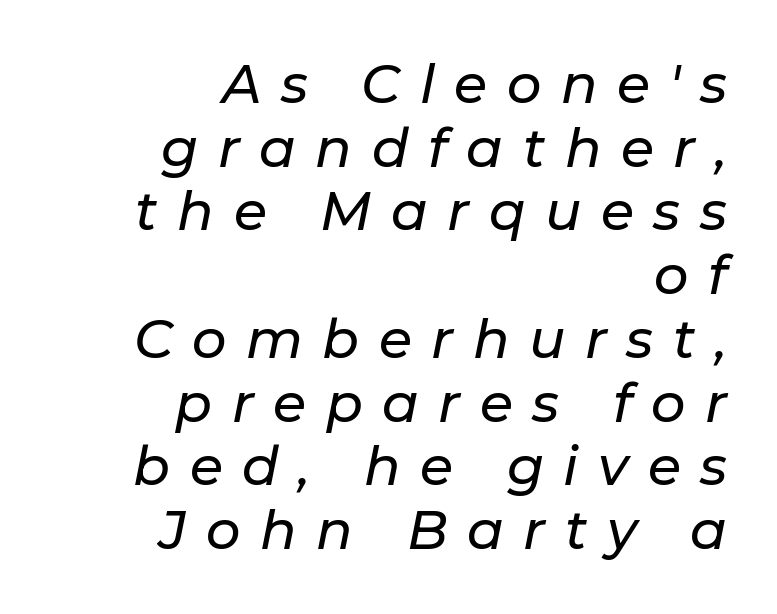
The image shows 54 px text type, italic (leaning right); set right-aligned, line spacing 1.18x, unusually wide letter spacing (+0.36 em), not underlined; low stroke contrast and a medium x-height.
